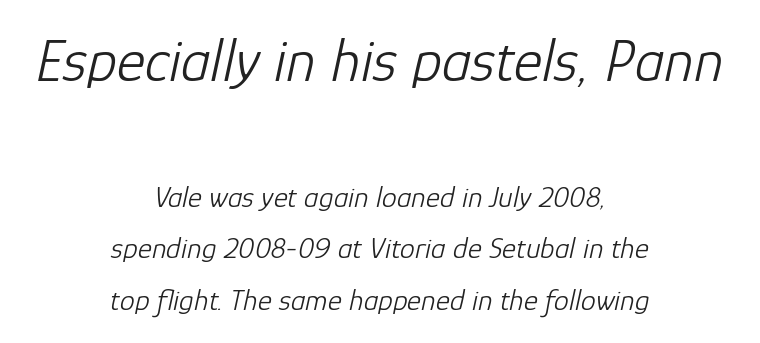
No letter is thick-stroked: the sample isn't bold. Glance below the letters and you will spot only blank space. You can tell it's italic because the verticals aren't actually vertical. The passage shown has conventional tracking throughout. These two chunks differ in scale, with the top chunk taking the larger measure. Layout note: lines centered.
